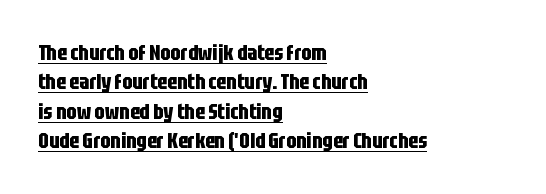
The image shows 22 px bold type, upright; set left-aligned, normal line spacing (1.34x), normal letter spacing, underlined.
